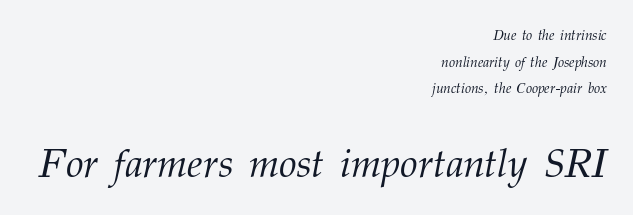
The letters are slanted; this is an italic face. Look at the tracking — it's just the regular setting, nothing added. Vertical spacing — loose. The letters advance in unequal steps, a hallmark of proportional type. Every row of glyphs terminates at an identical x-position on the right.
